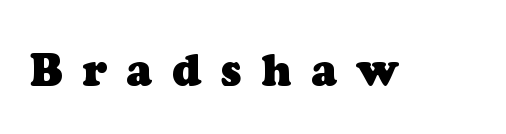
Each row of text sits above clean, open space. Weight: bold. This is serif lettering, the kind often seen in printed books. The tracking reads as deliberately expanded to a designer's eye. Proportional: the letters do not fall into vertical columns.
